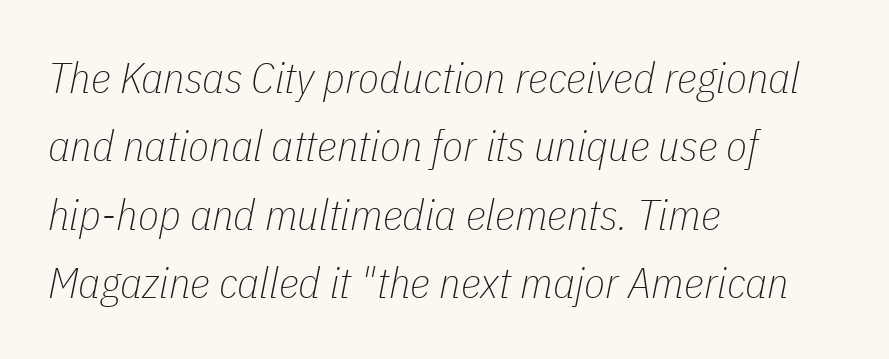
Q: Is the text bold? A: No.
Q: Is the text italic (slanted)? A: Yes, it leans right by about 11 degrees.
Q: Is the text underlined? A: No.
Q: How is the paragraph aligned? A: Left-aligned.
Q: Is the spacing between letters normal or unusually wide? A: Normal.
Q: Is the spacing between lines tight, normal or loose? A: Normal.
Q: Width (condensed, normal, or wide)? A: Condensed.
Q: Stroke contrast? A: Low.
Q: x-height? A: Medium.
Q: Monospaced? A: No.
